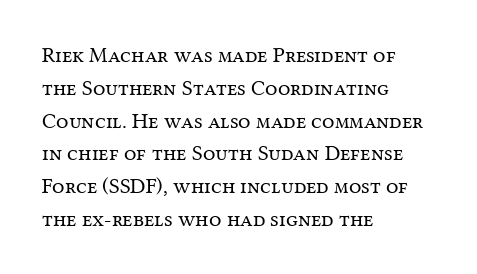
{"italic": "no", "bold": "no", "underline": "no", "align": "left", "line_spacing": "normal", "line_spacing_ratio": 1.49, "letter_spacing": "normal", "letter_spacing_em": 0.0, "glyph_px": 22}
